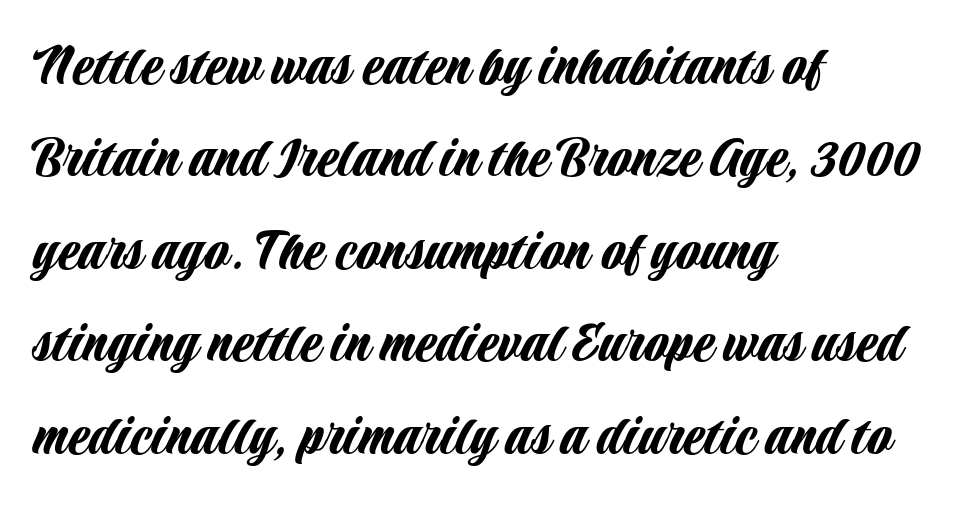
{"serif": "no", "width": "condensed", "stroke_contrast": "low", "x_height": "large", "monospaced": "no", "underline": "no", "align": "left", "line_spacing": "normal", "line_spacing_ratio": 1.49, "letter_spacing": "normal", "letter_spacing_em": 0.0, "glyph_px": 62}
